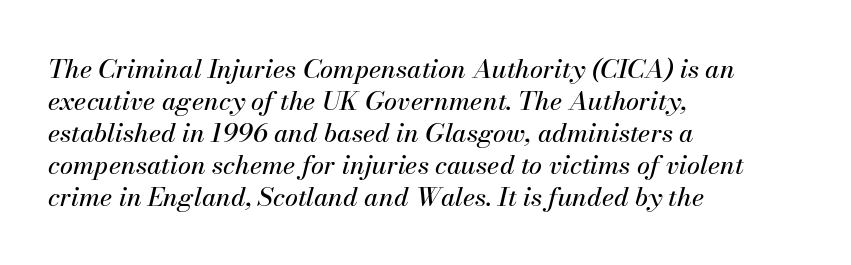
{"italic": "yes", "lean": "right", "slant_degrees": 13, "underline": "no", "align": "left", "line_spacing_ratio": 1.23, "letter_spacing": "normal", "letter_spacing_em": 0.0, "glyph_px": 26}
